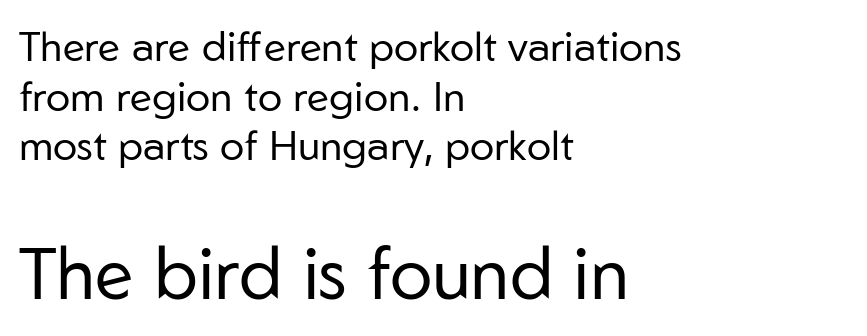
Compare the two chunks: the lower has the greater cap height. Letterform terminals end flat and unadorned throughout the passage. The face looks like a standard text weight, possibly lighter. Every character sits straight up, as roman type does. Do the characters align in a grid? No, the font is proportional. The rendering anchors every line to the left-hand side.
